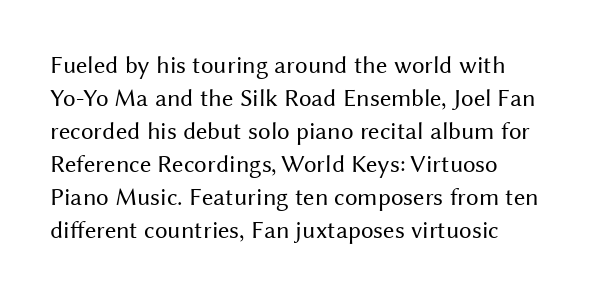
Q: Is the text bold? A: No.
Q: Is the text italic (slanted)? A: No, it is upright.
Q: Is the text underlined? A: No.
Q: How is the paragraph aligned? A: Left-aligned.
Q: Is the spacing between letters normal or unusually wide? A: Normal.
Q: Is the spacing between lines tight, normal or loose? A: Normal.
